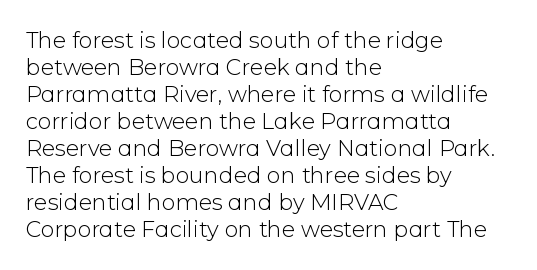
The image shows 22 px text type, upright; set left-aligned, line spacing 1.23x, normal letter spacing, not underlined.
